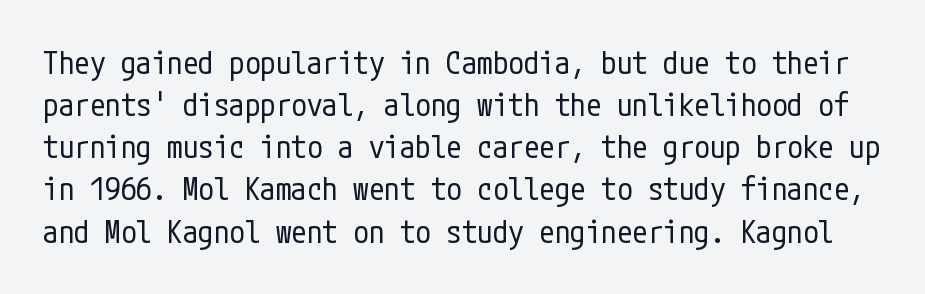
Q: Is the text bold? A: No.
Q: Is the text italic (slanted)? A: No, it is upright.
Q: Is the typeface a serif or a sans-serif typeface? A: Sans-serif.
Q: Is the text underlined? A: No.
Q: Is the spacing between letters normal or unusually wide? A: Normal.
Q: Is the spacing between lines tight, normal or loose? A: Normal.
Q: Width (condensed, normal, or wide)? A: Condensed.
Q: Stroke contrast? A: Low.
Q: x-height? A: Medium.
